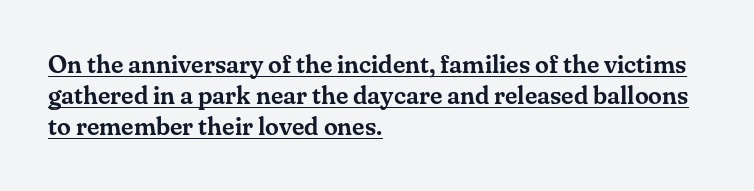
The image shows 25 px text type, upright; set left-aligned, normal line spacing (1.25x), normal letter spacing, underlined.
